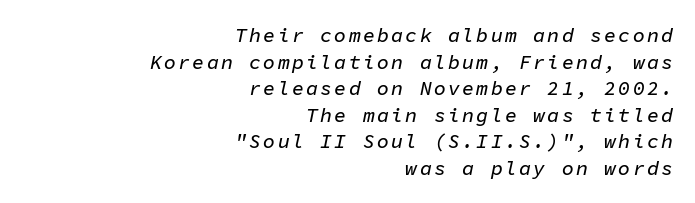
The image shows 20 px text type, italic (leaning right); set right-aligned, normal line spacing (1.33x), not underlined.
